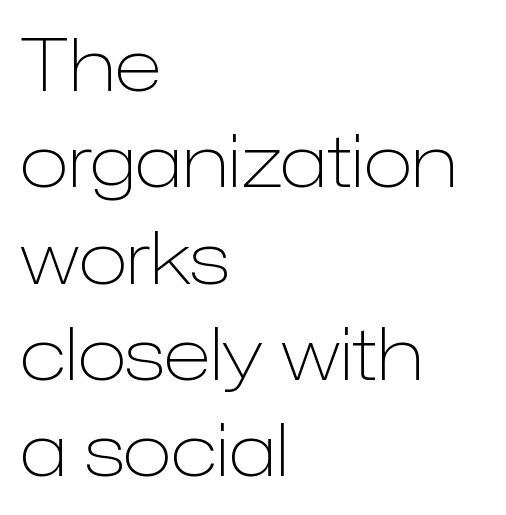
Quick note: underline off. A typesetter would call this proportional, since set widths differ per character. Line starts are locked; line ends wander. Rows of type keep a routine distance in the vertical direction. Every character sits straight up, as roman type does. Heaviness? Minimal to ordinary, like unemphasized prose.
